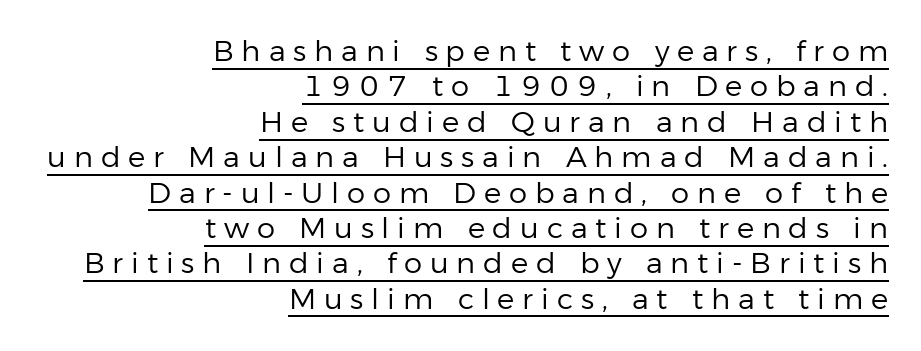
Q: Is the text bold? A: No.
Q: Is the text italic (slanted)? A: No, it is upright.
Q: Is the typeface a serif or a sans-serif typeface? A: Sans-serif.
Q: Is the text underlined? A: Yes.
Q: How is the paragraph aligned? A: Right-aligned.
Q: Is the spacing between letters normal or unusually wide? A: Unusually wide.
Q: Width (condensed, normal, or wide)? A: Normal.
Q: Stroke contrast? A: Low.
Q: x-height? A: Medium.
Q: Monospaced? A: No.
